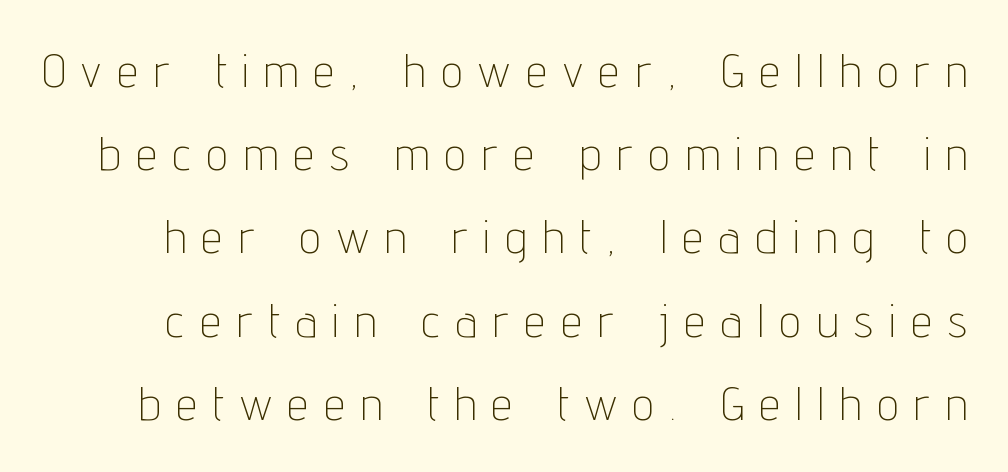
The image shows 47 px thin, condensed sans-serif type, upright; set line spacing 1.77x, unusually wide letter spacing (+0.35 em), not underlined; low stroke contrast and a medium x-height.
